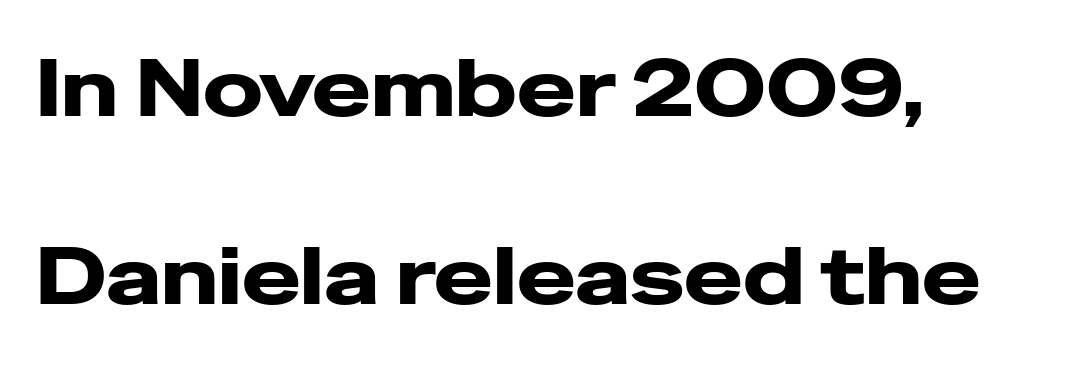
{"serif": "no", "italic": "no", "width": "wide", "stroke_contrast": "low", "x_height": "medium", "monospaced": "no", "underline": "no", "align": "left", "line_spacing": "loose", "line_spacing_ratio": 2.38, "letter_spacing": "normal", "letter_spacing_em": 0.0, "glyph_px": 79}
